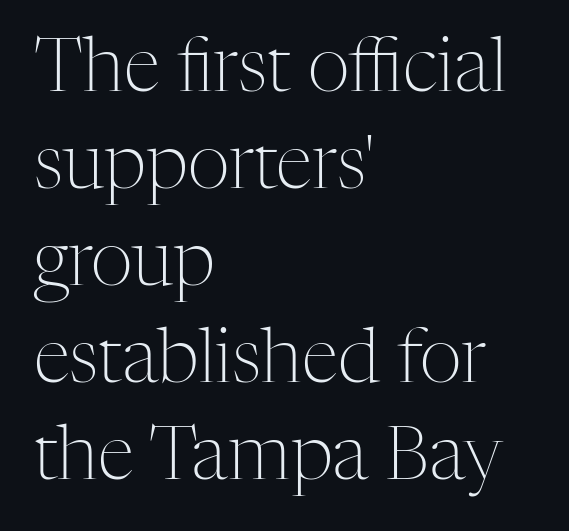
The image shows 74 px light serif type, upright; set left-aligned, normal line spacing (1.31x), normal letter spacing, not underlined; medium stroke contrast and a medium x-height.
